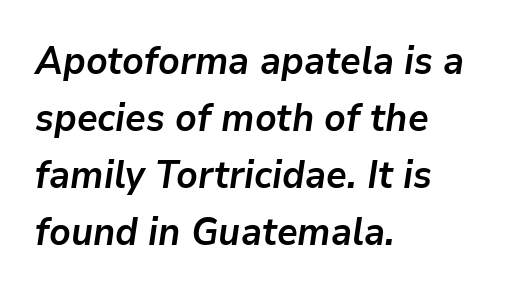
{"italic": "yes", "lean": "right", "slant_degrees": 9, "bold": "yes", "weight": "semibold", "width": "normal", "stroke_contrast": "low", "x_height": "medium", "monospaced": "no", "underline": "no", "align": "left", "line_spacing": "normal", "line_spacing_ratio": 1.5, "letter_spacing": "normal", "letter_spacing_em": 0.0, "glyph_px": 38}
